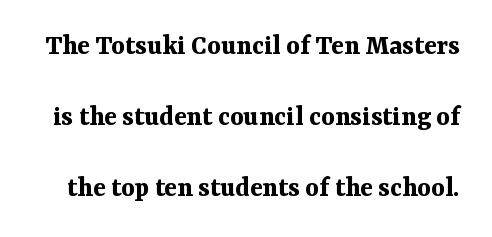
Every letter is thick-stroked: bold, no question. Just letters on the line, the space beneath them empty. Do the letters lean? They stand straight. Note the varied advance widths — an 'i' is clearly narrower than an 'm'. Small tapered or slab feet sit at the stroke ends, so this counts as serif. Students, note that the glyphs here touch the page at normal intervals.
